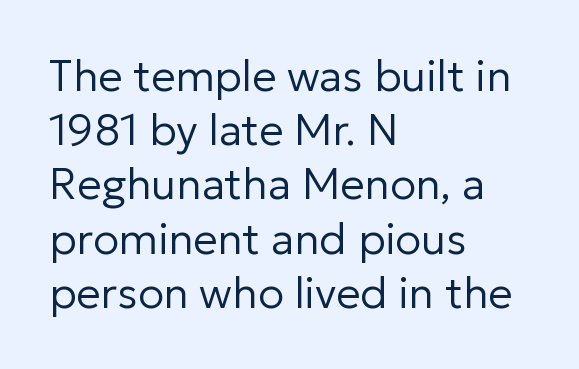
Tracking value appears to be zero — textbook default spacing. Descender tails drop into unmarked territory. The passage shown is not bold in any degree. The rendering uses natural spacing where letterforms have individual widths. Leftover space on each line is placed entirely after the last word. Designer's note — italics off, roman on.
